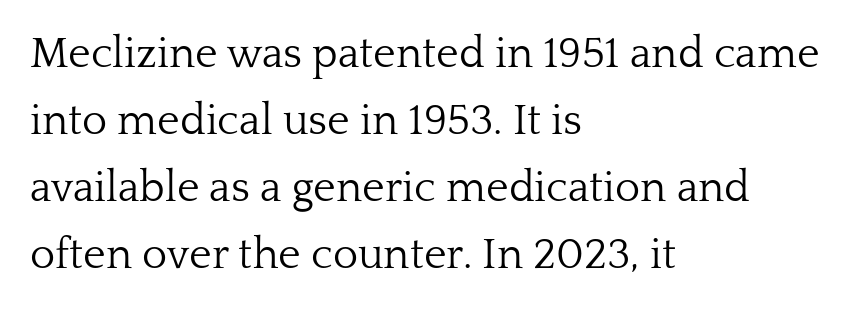
{"serif": "yes", "italic": "no", "bold": "no", "weight": "light", "width": "normal", "stroke_contrast": "low", "x_height": "medium", "monospaced": "no", "underline": "no", "align": "left", "line_spacing": "normal", "line_spacing_ratio": 1.56, "letter_spacing": "normal", "letter_spacing_em": 0.0, "glyph_px": 43}
